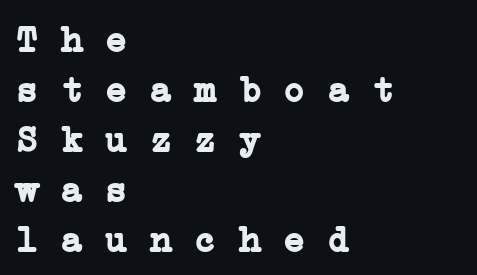
The image shows 37 px semibold, wide serif type, monospaced; set left-aligned, normal line spacing (1.35x), normal letter spacing, not underlined; low stroke contrast and a medium x-height.
